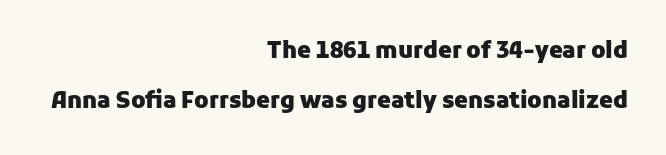
{"italic": "no", "bold": "yes", "underline": "no", "align": "right", "line_spacing": "loose", "line_spacing_ratio": 2.27, "letter_spacing": "normal", "letter_spacing_em": 0.0, "glyph_px": 22}
